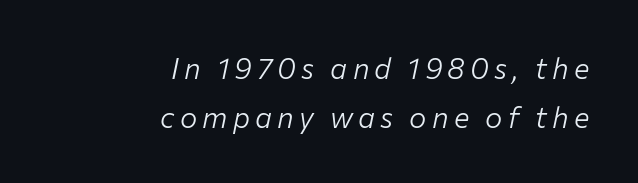
Q: Is the text bold? A: No.
Q: Is the text italic (slanted)? A: Yes, it leans right by about 12 degrees.
Q: Is the text underlined? A: No.
Q: How is the paragraph aligned? A: Right-aligned.
Q: Is the spacing between lines tight, normal or loose? A: Normal.
Q: Width (condensed, normal, or wide)? A: Normal.
Q: Stroke contrast? A: Low.
Q: x-height? A: Medium.
Q: Monospaced? A: No.
